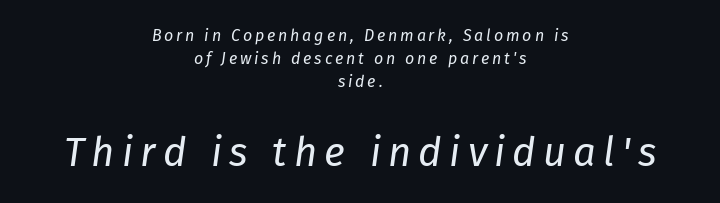
{"italic": "yes", "lean": "right", "slant_degrees": 8, "bold": "no", "weight": "regular", "width": "normal", "stroke_contrast": "low", "x_height": "medium", "monospaced": "no", "underline": "no", "align": "center", "line_spacing": "normal", "line_spacing_ratio": 1.45, "larger_block": "second", "size_ratio": 2.5, "glyph_px": 40}
